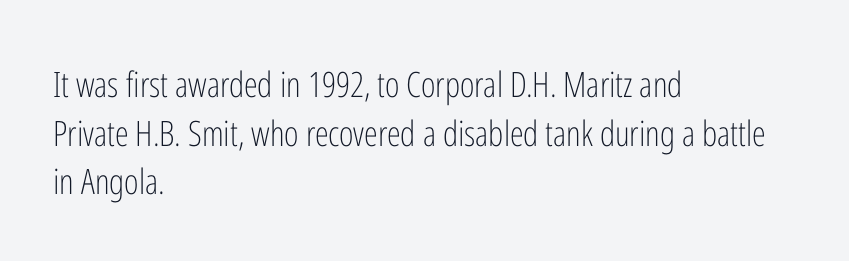
Baseline-to-baseline distance is the conventional proportion of letter height. This rendering features lettering with no underline. You could call the tracking neutral — neither tight nor loose. Alignment: flush left. Tall strokes in this sample are plumb rather than angled. Bold? No — there's no thickening of the strokes.
